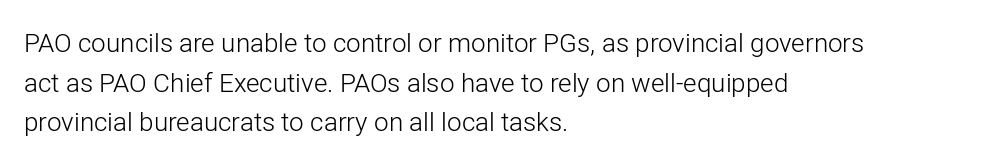
Q: Is the text bold? A: No.
Q: Is the text italic (slanted)? A: No, it is upright.
Q: Is the text underlined? A: No.
Q: How is the paragraph aligned? A: Left-aligned.
Q: Is the spacing between letters normal or unusually wide? A: Normal.
Q: Is the spacing between lines tight, normal or loose? A: Normal.
